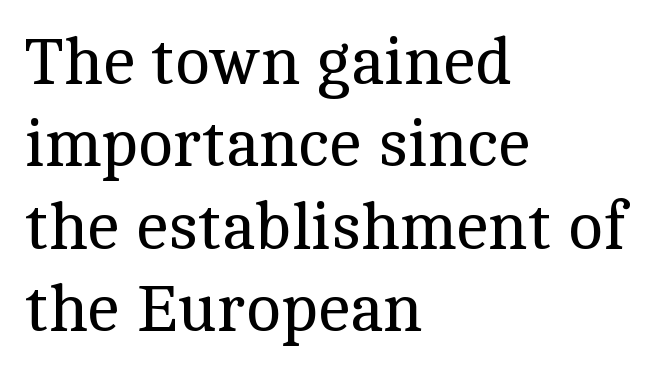
This is roman type, the default non-slanted kind. Inter-character spacing is left at the font's built-in metrics. Bold? No — there's no thickening of the strokes. The string is rendered with underlining switched off.
